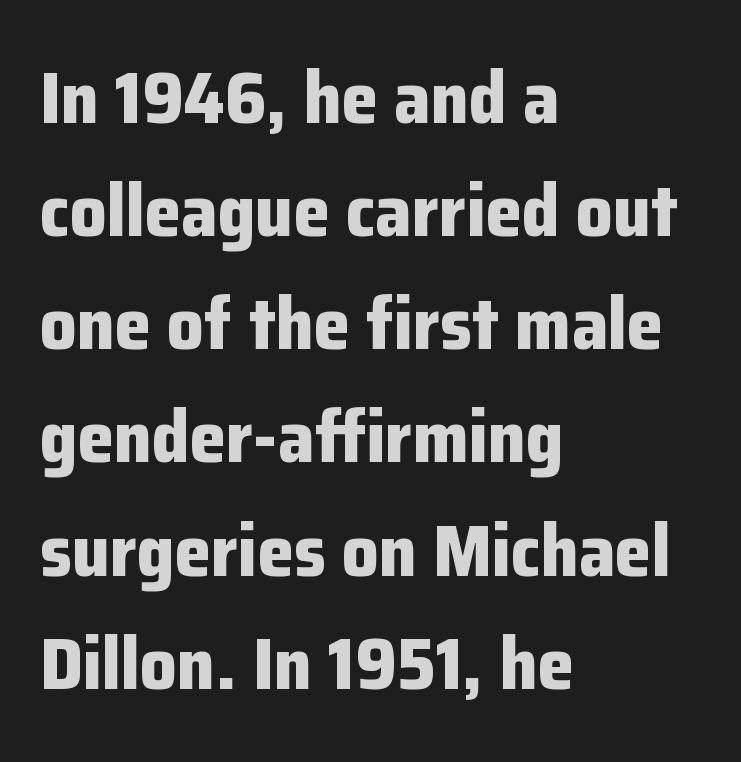
Short and long lines alike share a common starting point at left. A typesetter would mark this as roman, not italic. I'd call this a sans setting — the letters go barefoot. There is no visible air inserted between adjacent glyphs. The characters look thick and weighty, a clear bold. The passage shown is not underscored anywhere.
